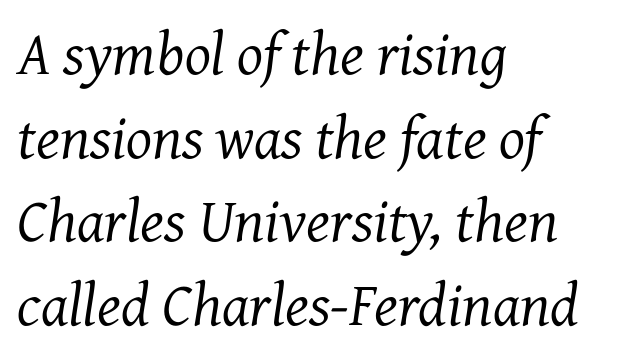
{"serif": "yes", "italic": "yes", "lean": "right", "slant_degrees": 7, "bold": "no", "weight": "regular", "width": "normal", "stroke_contrast": "medium", "x_height": "medium", "monospaced": "no", "underline": "no", "align": "left", "line_spacing": "normal", "line_spacing_ratio": 1.37, "letter_spacing": "normal", "letter_spacing_em": 0.0, "glyph_px": 61}
